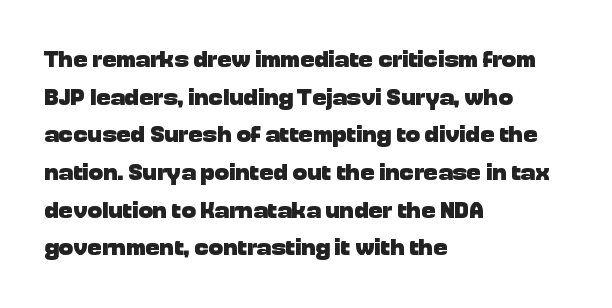
Heavy, bold letterforms. Quick note: underline off. The space between consecutive lines is moderate. This is roman type, the default non-slanted kind. The compositor pushed each line to the left boundary.
